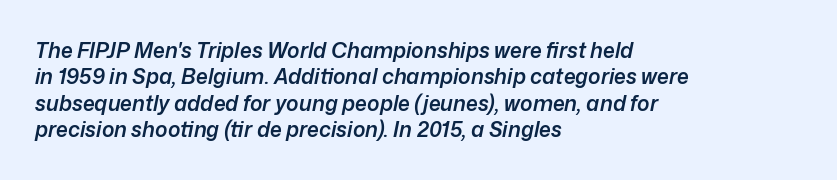
Q: Is the text bold? A: Semi-bold.
Q: Is the text italic (slanted)? A: Yes, it leans right by about 12 degrees.
Q: Is the text underlined? A: No.
Q: How is the paragraph aligned? A: Left-aligned.
Q: Is the spacing between letters normal or unusually wide? A: Normal.
Q: Is the spacing between lines tight, normal or loose? A: Normal.
